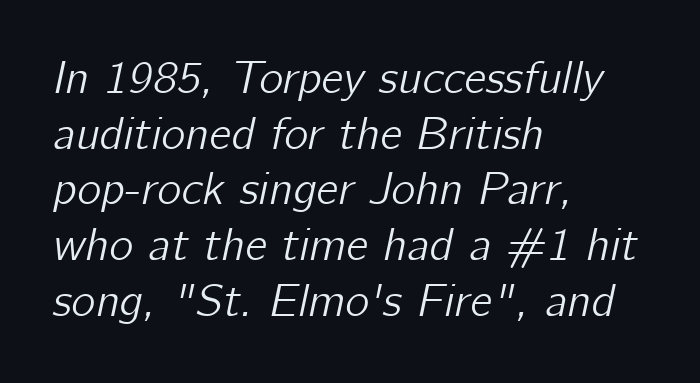
Q: Is the text italic (slanted)? A: Yes, it leans right by about 12 degrees.
Q: Is the text underlined? A: No.
Q: How is the paragraph aligned? A: Left-aligned.
Q: Is the spacing between letters normal or unusually wide? A: Normal.
Q: Width (condensed, normal, or wide)? A: Normal.
Q: Stroke contrast? A: Low.
Q: x-height? A: Medium.
Q: Monospaced? A: No.
